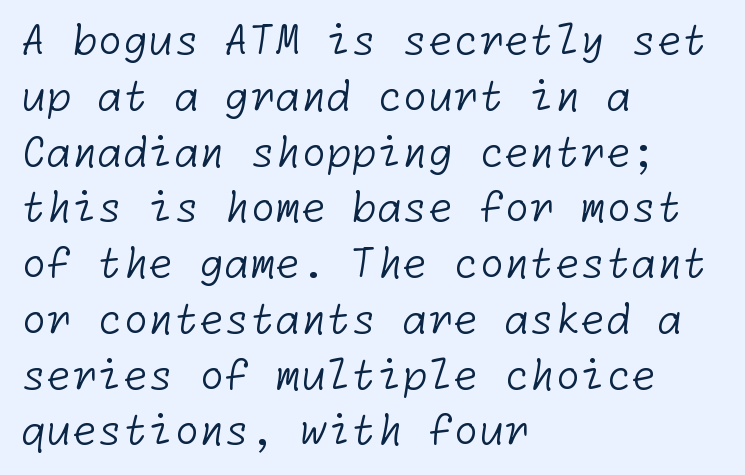
The image shows 41 px light sans-serif type; set left-aligned, normal line spacing (1.36x), normal letter spacing, not underlined; low stroke contrast and a medium x-height.
